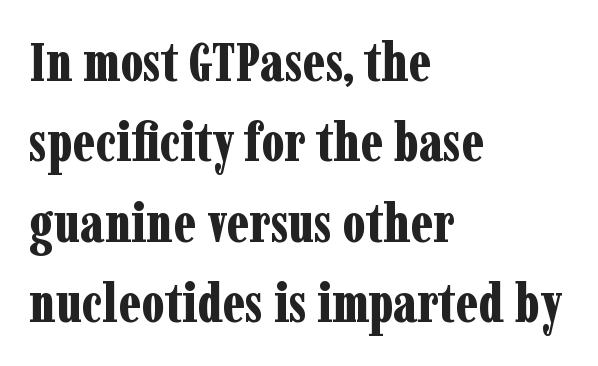
The image shows 54 px bold, condensed serif type, upright; set left-aligned, normal line spacing (1.49x), normal letter spacing, not underlined; low stroke contrast and a medium x-height.
